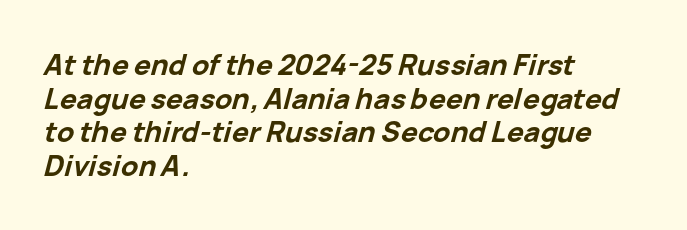
The image shows 28 px bold type, italic (leaning right); set left-aligned, line spacing 1.2x, normal letter spacing, not underlined; low stroke contrast and a medium x-height.
